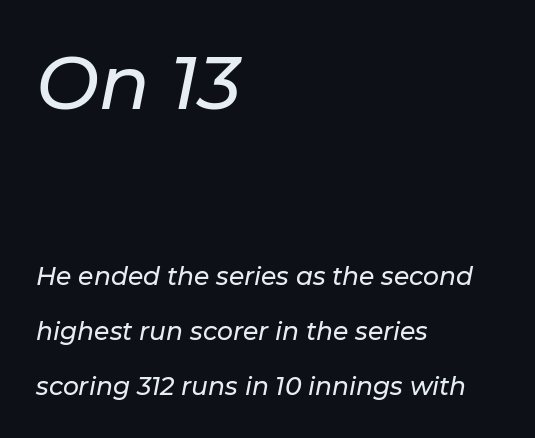
The image shows 75 px text type, italic (leaning right); set left-aligned, loose line spacing (2.19x), normal letter spacing, not underlined; the first (top) block is 3.0x larger; low stroke contrast and a medium x-height.
